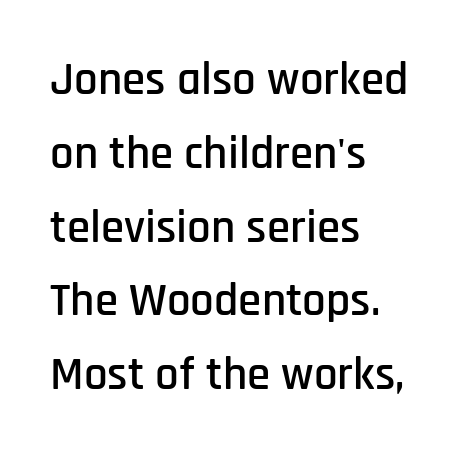
The image shows 47 px condensed sans-serif type, upright; set left-aligned, normal line spacing (1.57x), normal letter spacing, not underlined; low stroke contrast and a large x-height.
